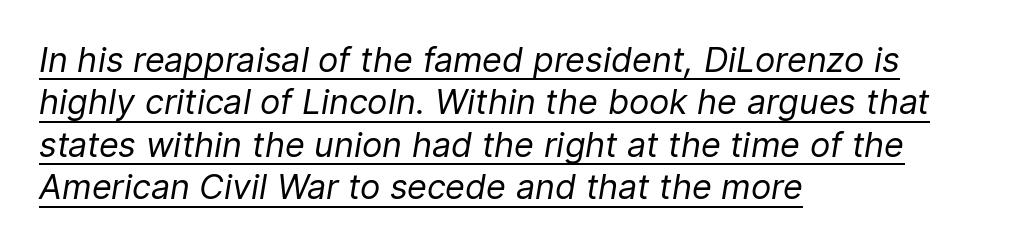
You can see a thin bar hugging the bottom of the glyphs. Quick note: interline space is typical. These glyphs show unthickened strokes, regular width or finer. This rendering uses left alignment, leaving the right contour irregular. Italic: yes, the glyphs are oblique. You could call the tracking neutral — neither tight nor loose.
